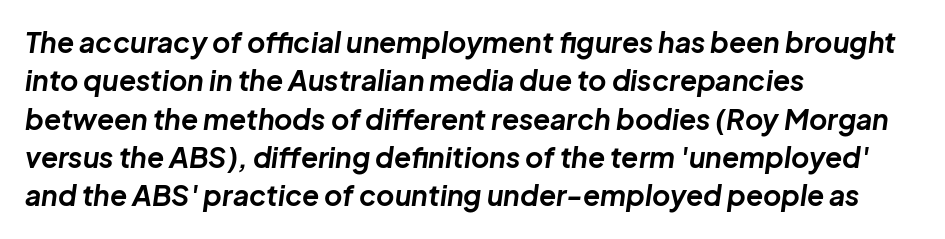
{"italic": "yes", "lean": "right", "slant_degrees": 8, "bold": "yes", "weight": "bold", "width": "normal", "stroke_contrast": "low", "x_height": "medium", "monospaced": "no", "underline": "no", "align": "left", "line_spacing": "normal", "line_spacing_ratio": 1.37, "letter_spacing": "normal", "letter_spacing_em": 0.0, "glyph_px": 28}
